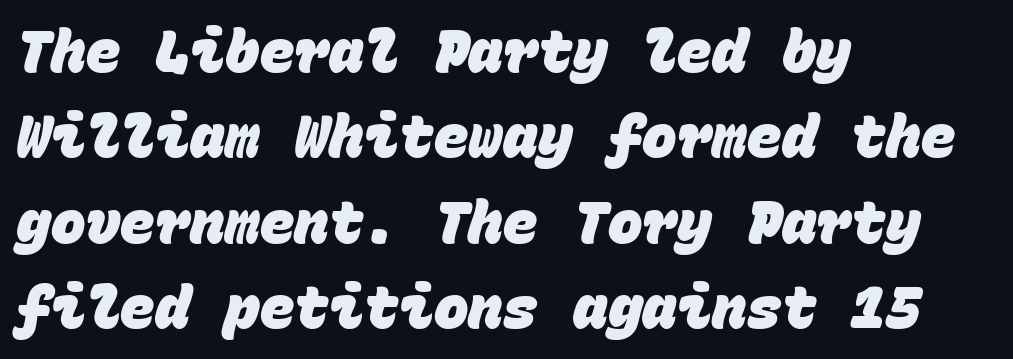
The image shows 58 px heavy sans-serif type, monospaced; set left-aligned, normal line spacing (1.47x), normal letter spacing, not underlined; low stroke contrast and a large x-height.
